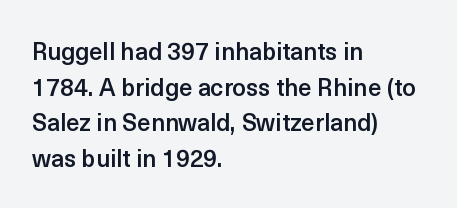
{"italic": "no", "bold": "semi", "underline": "no", "align": "left", "line_spacing": "normal", "line_spacing_ratio": 1.48, "letter_spacing": "normal", "letter_spacing_em": 0.0, "glyph_px": 24}
